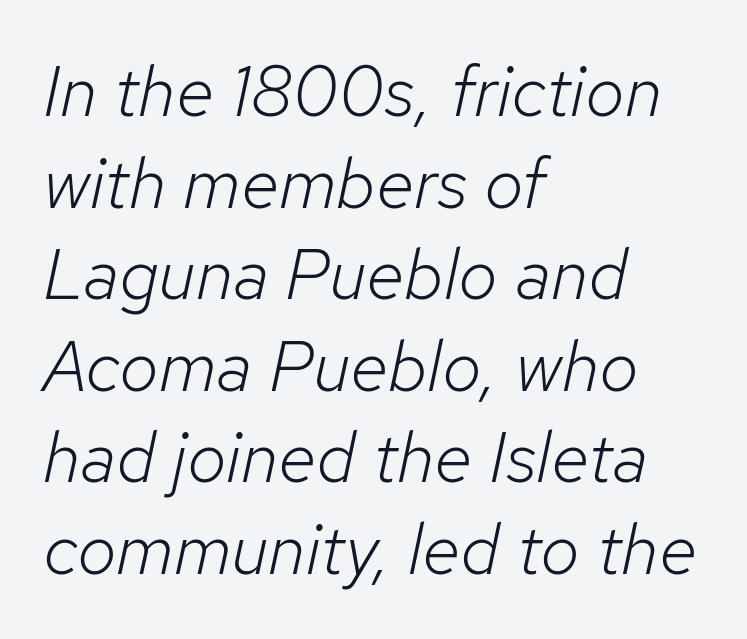
{"italic": "yes", "lean": "right", "slant_degrees": 12, "bold": "no", "weight": "light", "width": "normal", "stroke_contrast": "low", "x_height": "medium", "monospaced": "no", "underline": "no", "align": "left", "line_spacing": "normal", "line_spacing_ratio": 1.29, "letter_spacing": "normal", "letter_spacing_em": 0.0, "glyph_px": 71}
